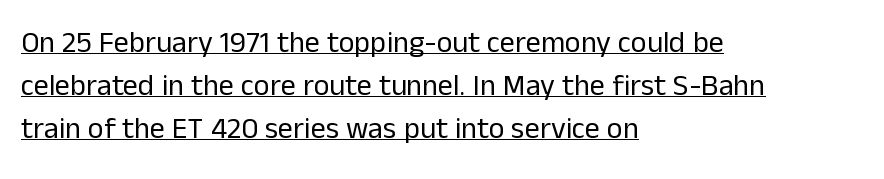
The image shows 30 px regular-weight sans-serif type, upright; set left-aligned, normal line spacing (1.43x), normal letter spacing, underlined; low stroke contrast and a medium x-height.
